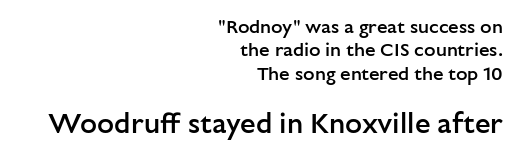
The image shows 28 px semibold sans-serif type, upright; set right-aligned, line spacing 1.23x, normal letter spacing, not underlined; the second (bottom) block is 1.47x larger; low stroke contrast and a medium x-height.
